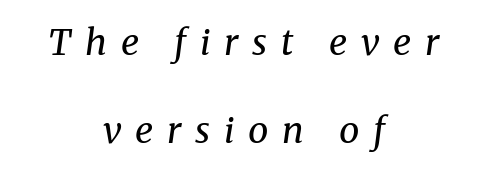
The image shows 36 px regular-weight serif type, italic (leaning right); set centered, loose line spacing (2.45x), unusually wide letter spacing (+0.38 em), not underlined; medium stroke contrast and a medium x-height.
